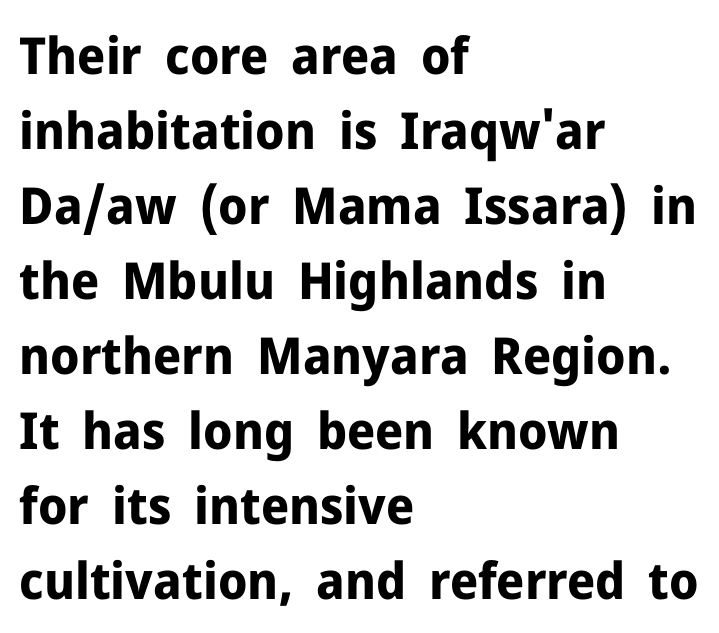
{"serif": "no", "italic": "no", "bold": "yes", "weight": "bold", "width": "normal", "stroke_contrast": "low", "x_height": "medium", "monospaced": "no", "underline": "no", "align": "left", "line_spacing": "normal", "line_spacing_ratio": 1.47, "letter_spacing": "normal", "letter_spacing_em": 0.0, "glyph_px": 51}
